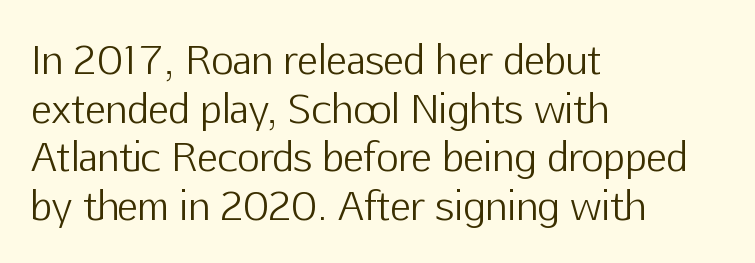
{"serif": "no", "italic": "no", "bold": "no", "weight": "light", "width": "normal", "stroke_contrast": "low", "x_height": "medium", "monospaced": "no", "underline": "no", "align": "left", "line_spacing": "normal", "line_spacing_ratio": 1.25, "letter_spacing": "normal", "letter_spacing_em": 0.0, "glyph_px": 39}
